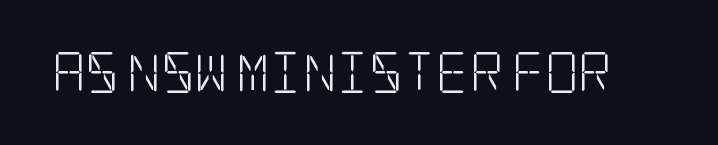
Old-style or modern, the face here clearly has serifs. Descenders are the only things crossing below the line. No heavy texture on the line: the type isn't bold. Spacing between characters is what you'd get straight out of the box. Ordinary non-slanted type is in use.
